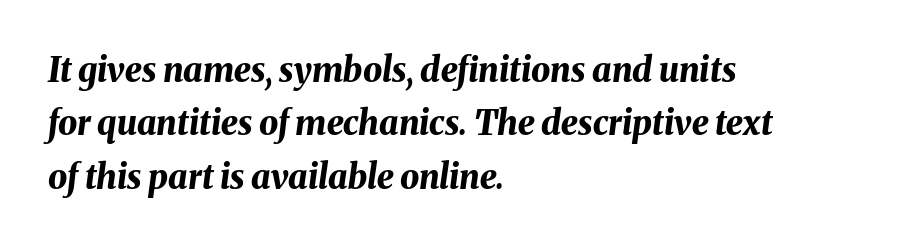
Q: Is the text bold? A: Yes.
Q: Is the text italic (slanted)? A: Yes, it leans right by about 8 degrees.
Q: Is the text underlined? A: No.
Q: How is the paragraph aligned? A: Left-aligned.
Q: Is the spacing between letters normal or unusually wide? A: Normal.
Q: Is the spacing between lines tight, normal or loose? A: Normal.
Q: Width (condensed, normal, or wide)? A: Normal.
Q: Stroke contrast? A: Medium.
Q: x-height? A: Medium.
Q: Monospaced? A: No.
